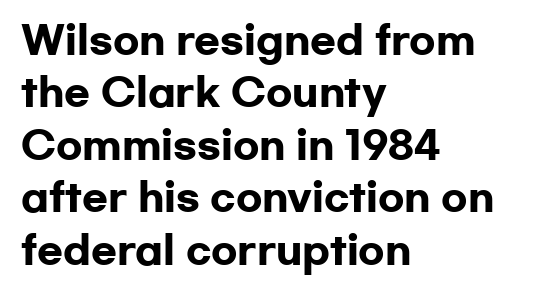
{"serif": "no", "italic": "no", "bold": "yes", "weight": "heavy", "width": "wide", "stroke_contrast": "low", "x_height": "medium", "monospaced": "no", "underline": "no", "align": "left", "line_spacing": "normal", "line_spacing_ratio": 1.38, "letter_spacing": "normal", "letter_spacing_em": 0.0, "glyph_px": 38}
